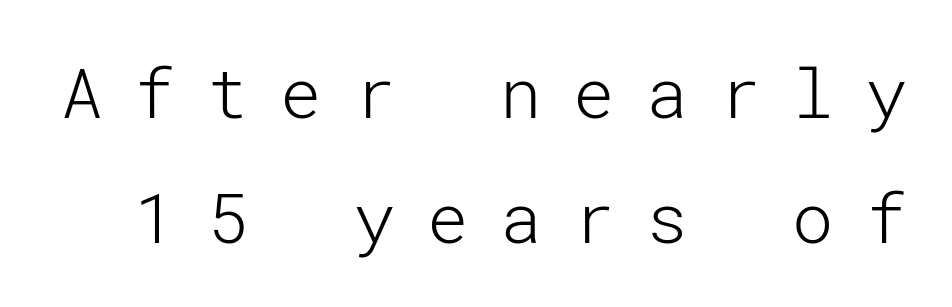
Q: Is the text bold? A: No.
Q: Is the text italic (slanted)? A: No, it is upright.
Q: Is the typeface a serif or a sans-serif typeface? A: Sans-serif.
Q: Is the text underlined? A: No.
Q: Is the spacing between letters normal or unusually wide? A: Unusually wide.
Q: Width (condensed, normal, or wide)? A: Normal.
Q: Stroke contrast? A: Low.
Q: x-height? A: Medium.
